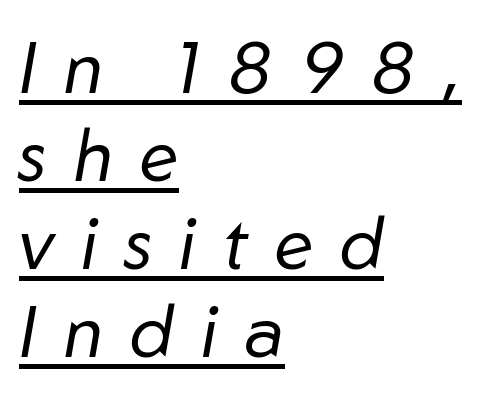
{"italic": "yes", "lean": "right", "slant_degrees": 10, "bold": "no", "weight": "regular", "width": "normal", "stroke_contrast": "low", "x_height": "medium", "monospaced": "no", "underline": "yes", "align": "left", "line_spacing_ratio": 1.22, "letter_spacing": "wide", "letter_spacing_em": 0.38, "glyph_px": 72}
